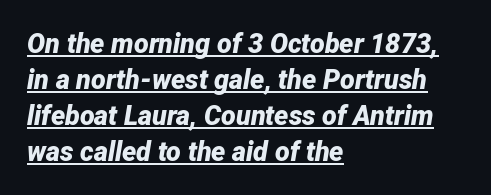
The image shows 27 px bold type, italic (leaning right); set left-aligned, normal line spacing (1.33x), normal letter spacing, underlined.
